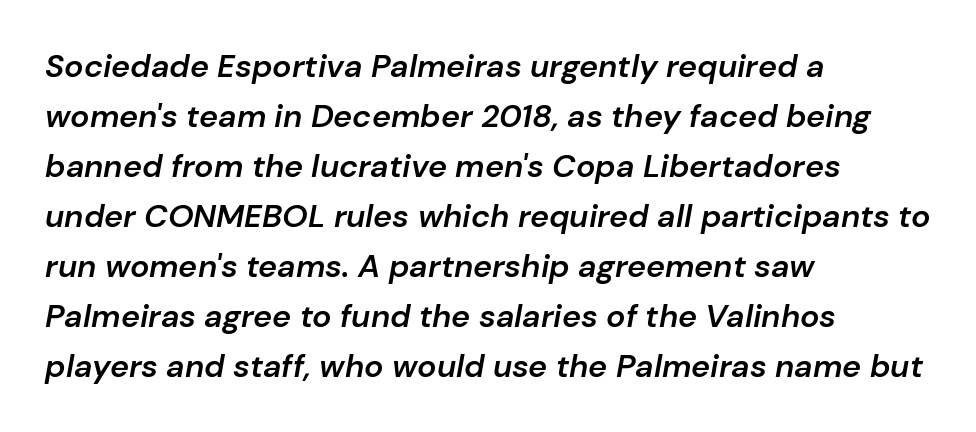
{"italic": "yes", "lean": "right", "slant_degrees": 10, "bold": "semi", "weight": "semibold", "width": "normal", "stroke_contrast": "low", "x_height": "medium", "monospaced": "no", "underline": "no", "align": "left", "line_spacing": "normal", "line_spacing_ratio": 1.56, "letter_spacing": "normal", "letter_spacing_em": 0.0, "glyph_px": 32}
